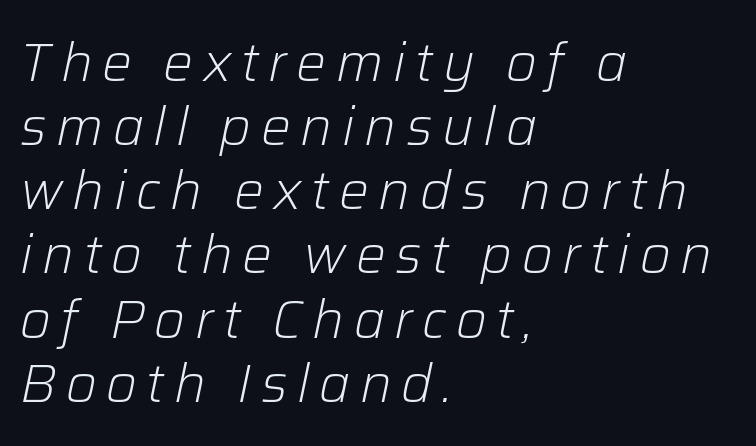
The strip under each line holds only bare page. In terms of posture, this sample is oblique. Stems and bowls with no extra thickness — not bold. Spacing verdict: proportional, widths tailored to each character. Which margin do the lines hug? The left one — the right edge is uneven.
